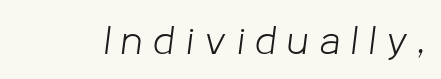
Q: Is the text bold? A: No.
Q: Is the text italic (slanted)? A: Yes, it leans right by about 8 degrees.
Q: Is the text underlined? A: No.
Q: Is the spacing between letters normal or unusually wide? A: Unusually wide.
Q: Width (condensed, normal, or wide)? A: Normal.
Q: Stroke contrast? A: Low.
Q: x-height? A: Medium.
Q: Monospaced? A: No.
